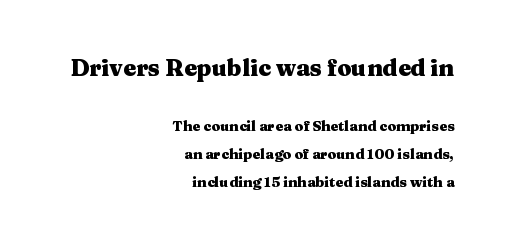
The image shows 23 px bold type, upright; set right-aligned, loose line spacing (1.99x), normal letter spacing, not underlined; the first (top) block is 1.64x larger.
